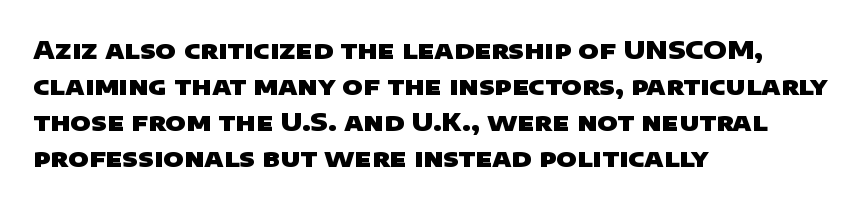
{"bold": "yes", "underline": "no", "align": "left", "line_spacing": "normal", "line_spacing_ratio": 1.44, "letter_spacing": "normal", "letter_spacing_em": 0.0, "glyph_px": 25}
